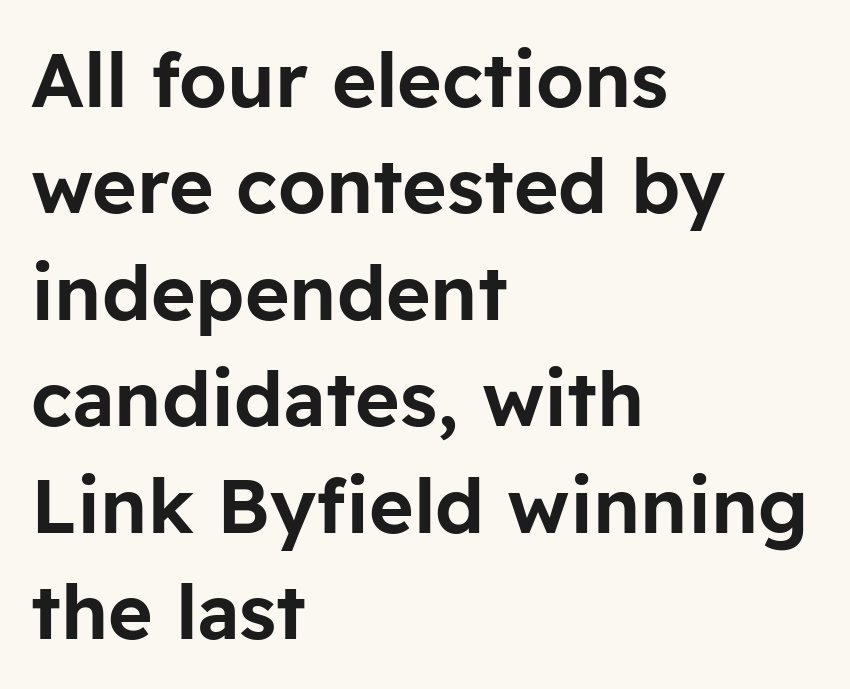
The baseline area is clear. Successive baselines arrive at the customary interval. Reading down the block, your eye returns to a fixed left position each line. No feet cap the strokes, marking this as sans-serif type.
